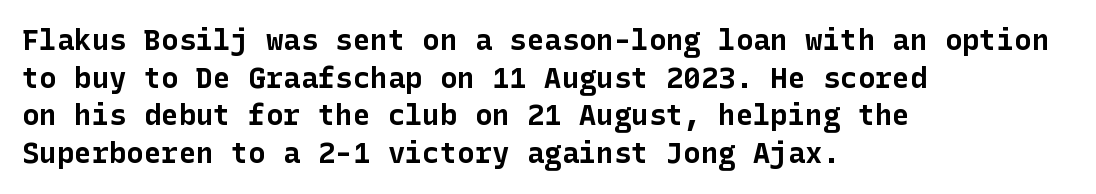
Q: Is the text bold? A: Yes.
Q: Is the text italic (slanted)? A: No, it is upright.
Q: Is the typeface a serif or a sans-serif typeface? A: Sans-serif.
Q: Is the text underlined? A: No.
Q: How is the paragraph aligned? A: Left-aligned.
Q: Is the spacing between letters normal or unusually wide? A: Normal.
Q: Is the spacing between lines tight, normal or loose? A: Normal.
Q: Width (condensed, normal, or wide)? A: Normal.
Q: Stroke contrast? A: Low.
Q: x-height? A: Medium.
